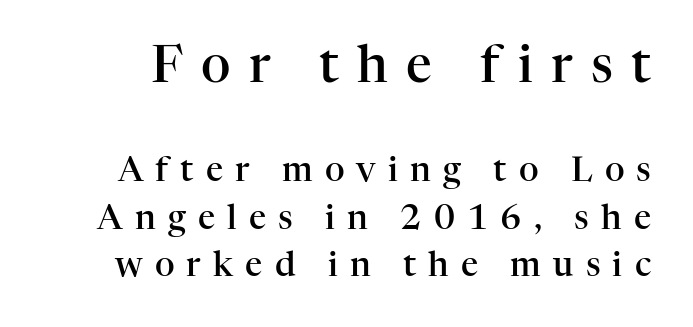
{"serif": "yes", "italic": "no", "bold": "semi", "weight": "semibold", "width": "normal", "stroke_contrast": "high", "x_height": "medium", "monospaced": "no", "underline": "no", "line_spacing": "normal", "line_spacing_ratio": 1.4, "letter_spacing": "wide", "letter_spacing_em": 0.36, "larger_block": "first", "size_ratio": 1.5, "glyph_px": 51}
